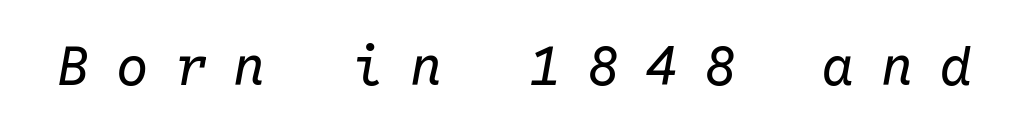
The image shows 54 px regular-weight type, italic (leaning right), monospaced; set unusually wide letter spacing (+0.49 em), not underlined; low stroke contrast and a medium x-height.
